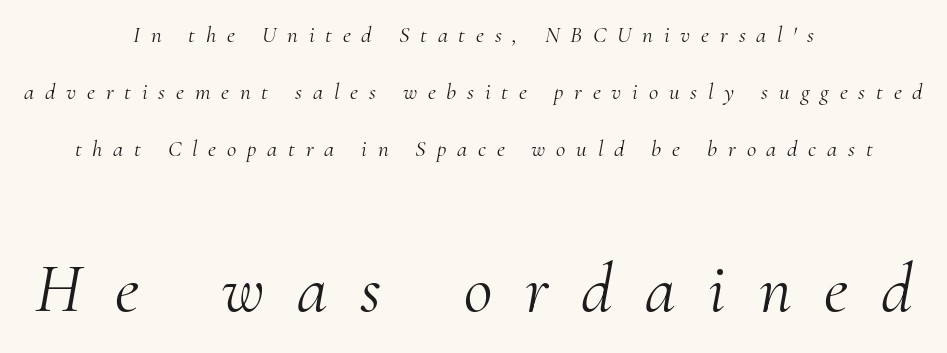
Q: Is the text bold? A: No.
Q: Is the text italic (slanted)? A: Yes, it leans right by about 10 degrees.
Q: Is the typeface a serif or a sans-serif typeface? A: Serif.
Q: Is the text underlined? A: No.
Q: How is the paragraph aligned? A: Centered.
Q: Is the spacing between letters normal or unusually wide? A: Unusually wide.
Q: Is the spacing between lines tight, normal or loose? A: Loose.
Q: Which block of text is set in a larger size, the first (top) or the second (bottom)? A: The second (bottom) one.
Q: Width (condensed, normal, or wide)? A: Normal.
Q: Stroke contrast? A: Medium.
Q: x-height? A: Small.
Q: Monospaced? A: No.
